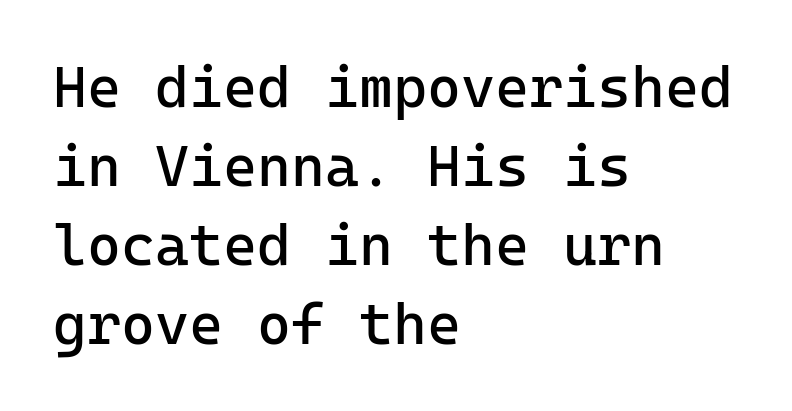
The image shows 58 px regular-weight sans-serif type, upright, monospaced; set left-aligned, normal line spacing (1.36x), normal letter spacing, not underlined; low stroke contrast and a medium x-height.
